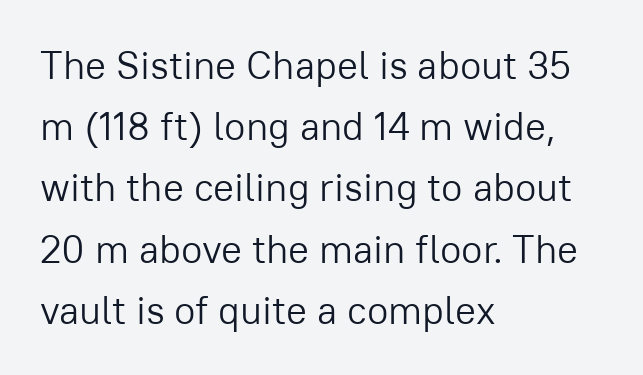
Q: Is the text bold? A: No.
Q: Is the text italic (slanted)? A: No, it is upright.
Q: Is the typeface a serif or a sans-serif typeface? A: Sans-serif.
Q: Is the text underlined? A: No.
Q: How is the paragraph aligned? A: Left-aligned.
Q: Is the spacing between letters normal or unusually wide? A: Normal.
Q: Is the spacing between lines tight, normal or loose? A: Normal.
Q: Width (condensed, normal, or wide)? A: Normal.
Q: Stroke contrast? A: Low.
Q: x-height? A: Medium.
Q: Monospaced? A: No.
